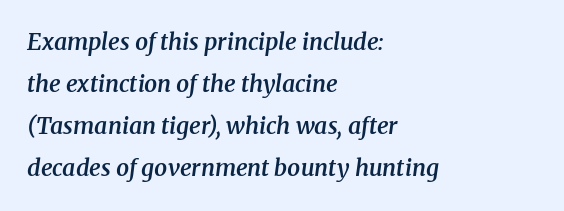
Q: Is the text bold? A: Semi-bold.
Q: Is the text italic (slanted)? A: Yes, it leans right by about 8 degrees.
Q: Is the text underlined? A: No.
Q: How is the paragraph aligned? A: Left-aligned.
Q: Is the spacing between letters normal or unusually wide? A: Normal.
